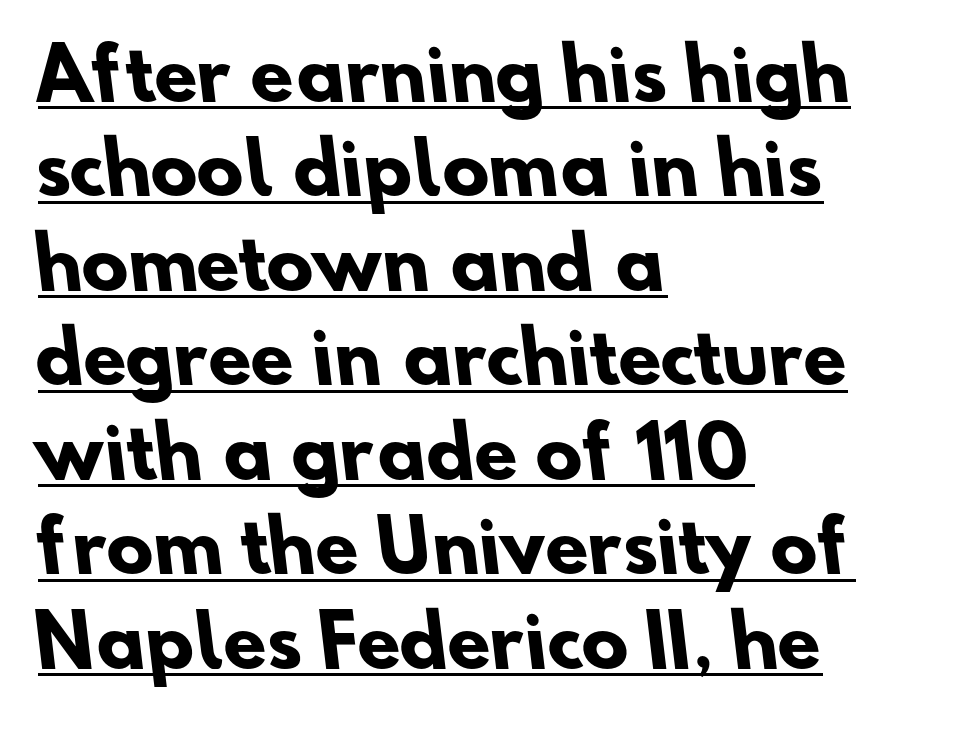
Q: Is the text bold? A: Yes.
Q: Is the typeface a serif or a sans-serif typeface? A: Sans-serif.
Q: Is the text underlined? A: Yes.
Q: How is the paragraph aligned? A: Left-aligned.
Q: Is the spacing between letters normal or unusually wide? A: Normal.
Q: Is the spacing between lines tight, normal or loose? A: Normal.
Q: Width (condensed, normal, or wide)? A: Normal.
Q: Stroke contrast? A: Low.
Q: x-height? A: Small.
Q: Monospaced? A: No.
